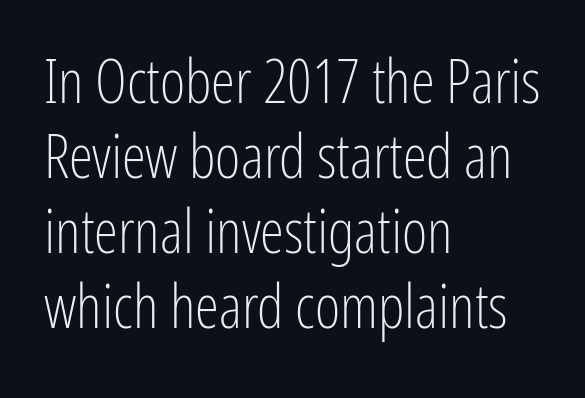
{"serif": "no", "italic": "no", "bold": "no", "weight": "light", "width": "condensed", "stroke_contrast": "low", "x_height": "medium", "monospaced": "no", "underline": "no", "align": "left", "line_spacing_ratio": 1.23, "letter_spacing": "normal", "letter_spacing_em": 0.0, "glyph_px": 61}
